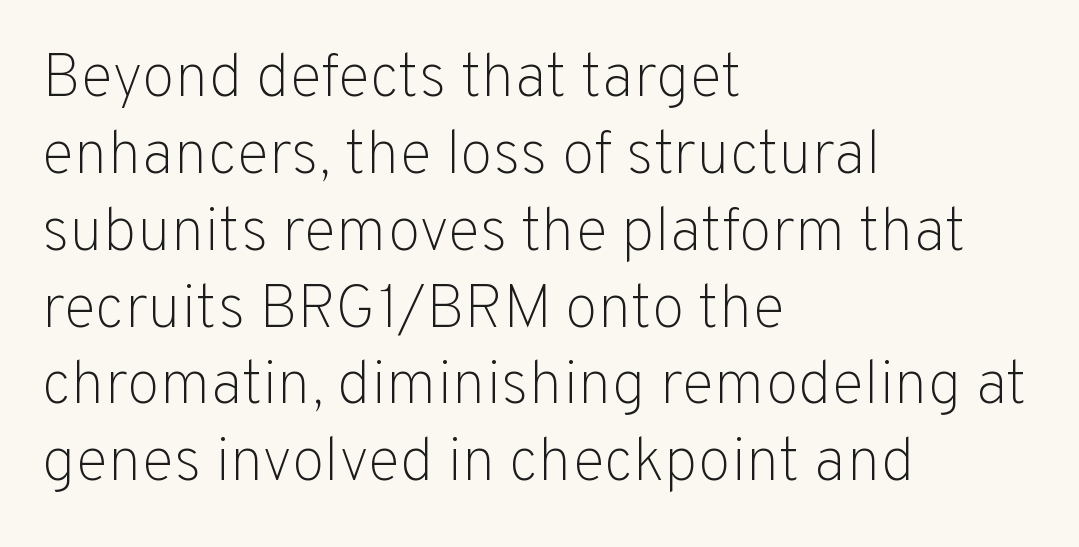
{"serif": "no", "italic": "no", "bold": "no", "weight": "light", "width": "normal", "stroke_contrast": "low", "x_height": "medium", "monospaced": "no", "underline": "no", "align": "left", "line_spacing": "normal", "line_spacing_ratio": 1.26, "letter_spacing": "normal", "letter_spacing_em": 0.0, "glyph_px": 61}
